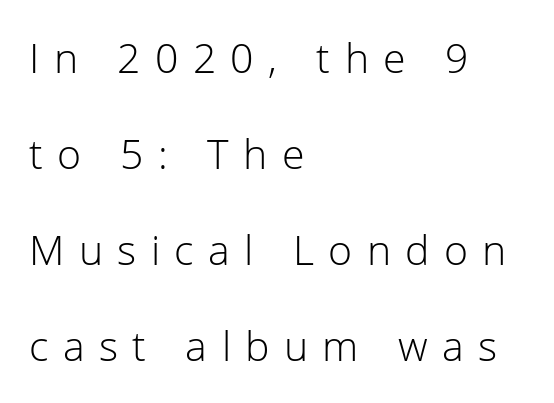
Q: Is the text bold? A: No.
Q: Is the text italic (slanted)? A: No, it is upright.
Q: Is the typeface a serif or a sans-serif typeface? A: Sans-serif.
Q: Is the text underlined? A: No.
Q: How is the paragraph aligned? A: Left-aligned.
Q: Is the spacing between letters normal or unusually wide? A: Unusually wide.
Q: Is the spacing between lines tight, normal or loose? A: Loose.
Q: Width (condensed, normal, or wide)? A: Normal.
Q: Stroke contrast? A: Low.
Q: x-height? A: Medium.
Q: Monospaced? A: No.
